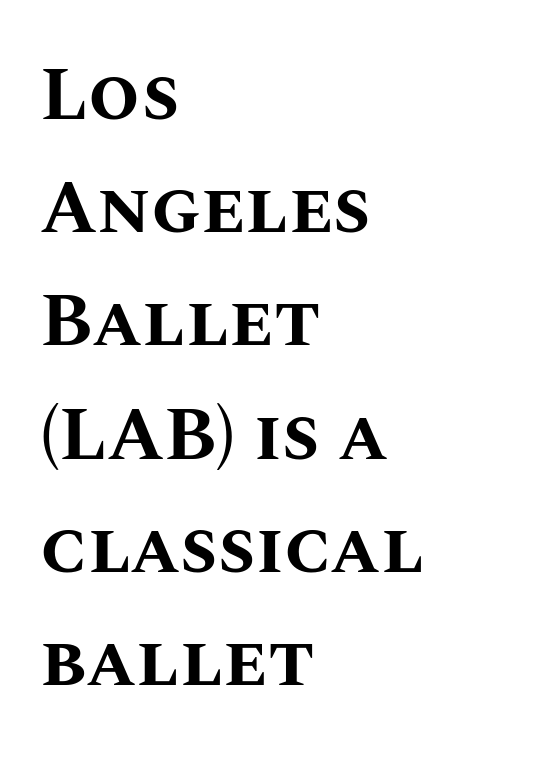
The image shows 74 px bold type, upright; set left-aligned, normal line spacing (1.53x), normal letter spacing, not underlined; medium stroke contrast and a large x-height.
